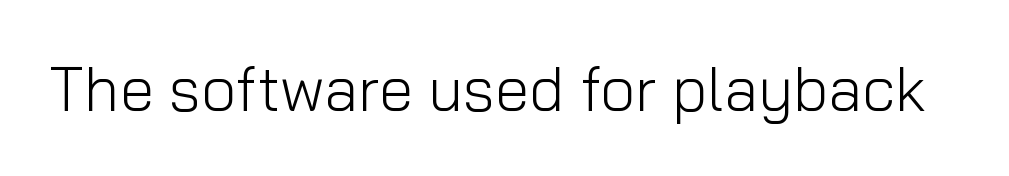
Look at the tracking — it's just the regular setting, nothing added. Proportional: the letters do not fall into vertical columns. Nothing heavy about these letters — not bold at all. The axis of the letterforms is exactly vertical.
